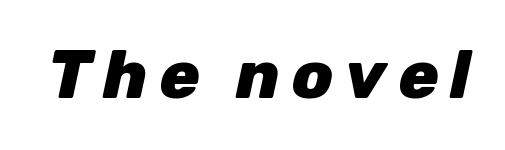
{"italic": "yes", "lean": "right", "slant_degrees": 12, "bold": "yes", "weight": "heavy", "width": "normal", "stroke_contrast": "low", "x_height": "medium", "monospaced": "no", "underline": "no", "glyph_px": 67}
